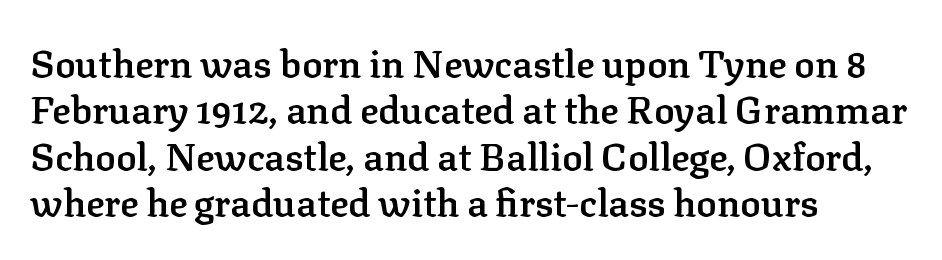
The image shows 38 px semibold serif type, upright; set left-aligned, line spacing 1.22x, normal letter spacing, not underlined; low stroke contrast and a medium x-height.
